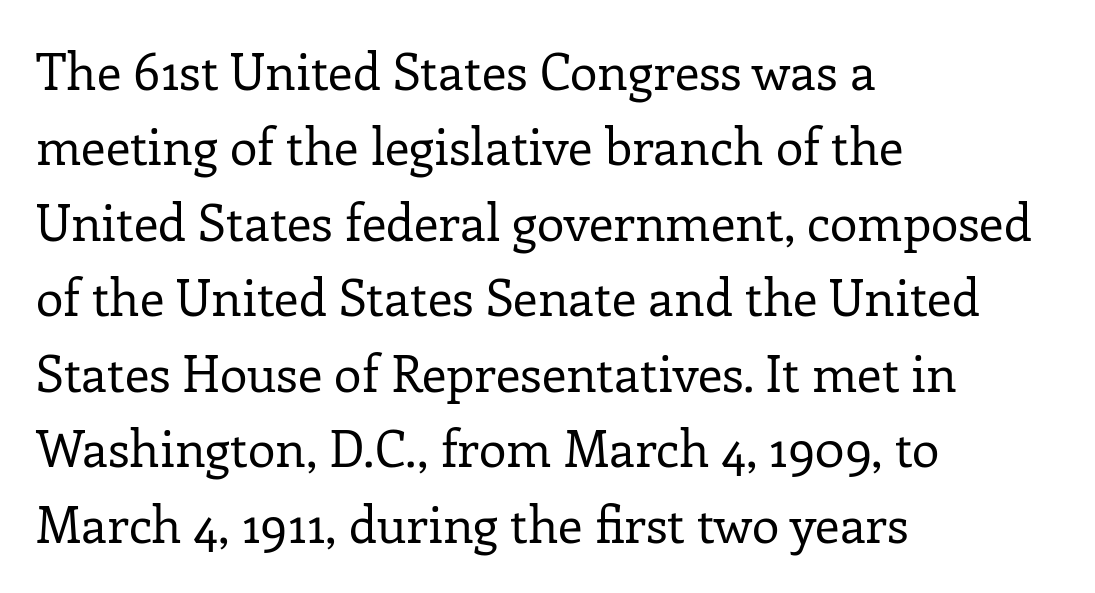
Q: Is the text bold? A: No.
Q: Is the text italic (slanted)? A: No, it is upright.
Q: Is the typeface a serif or a sans-serif typeface? A: Serif.
Q: Is the text underlined? A: No.
Q: How is the paragraph aligned? A: Left-aligned.
Q: Is the spacing between letters normal or unusually wide? A: Normal.
Q: Is the spacing between lines tight, normal or loose? A: Normal.
Q: Width (condensed, normal, or wide)? A: Normal.
Q: Stroke contrast? A: Low.
Q: x-height? A: Medium.
Q: Monospaced? A: No.
